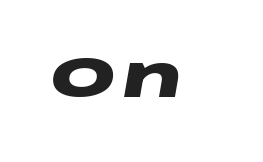
The passage shown is emphatically bold. This sample uses an oblique cut, with every glyph tilted off the vertical. Proportional: the letters do not fall into vertical columns. Underline: absent.
